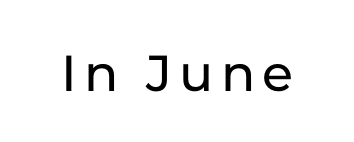
Q: Is the text italic (slanted)? A: No, it is upright.
Q: Is the typeface a serif or a sans-serif typeface? A: Sans-serif.
Q: Is the text underlined? A: No.
Q: Width (condensed, normal, or wide)? A: Normal.
Q: Stroke contrast? A: Low.
Q: x-height? A: Medium.
Q: Monospaced? A: No.
